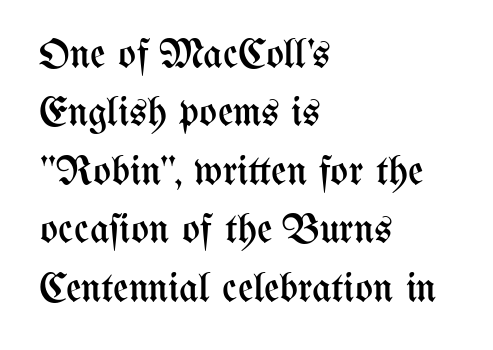
Q: Is the text bold? A: No.
Q: Is the text italic (slanted)? A: No, it is upright.
Q: Is the text underlined? A: No.
Q: How is the paragraph aligned? A: Left-aligned.
Q: Is the spacing between letters normal or unusually wide? A: Normal.
Q: Is the spacing between lines tight, normal or loose? A: Normal.
Q: Width (condensed, normal, or wide)? A: Condensed.
Q: Stroke contrast? A: Medium.
Q: x-height? A: Medium.
Q: Monospaced? A: No.
